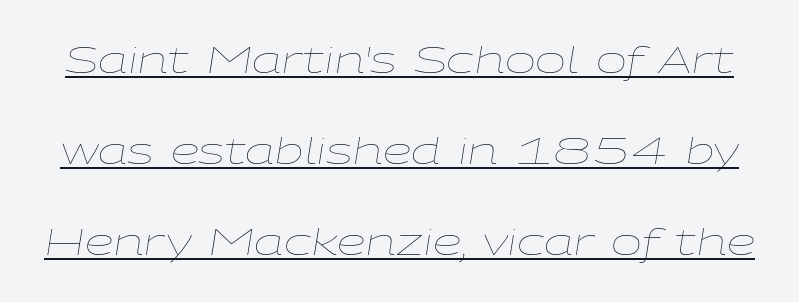
Stroke thickness stays within the range of a standard reading face or lighter. The rendering uses natural spacing where letterforms have individual widths. The designer dialed line spacing up above the default. The letters sit at their default tracking, neither squeezed nor spread. Each line of the rendering has a horizontal stroke beneath the glyphs. Designer's note — italics engaged.
